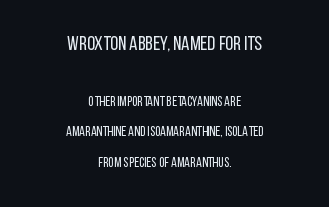
Q: Is the text bold? A: No.
Q: Is the text italic (slanted)? A: No, it is upright.
Q: Is the text underlined? A: No.
Q: How is the paragraph aligned? A: Centered.
Q: Is the spacing between letters normal or unusually wide? A: Normal.
Q: Is the spacing between lines tight, normal or loose? A: Loose.
Q: Which block of text is set in a larger size, the first (top) or the second (bottom)? A: The first (top) one.
